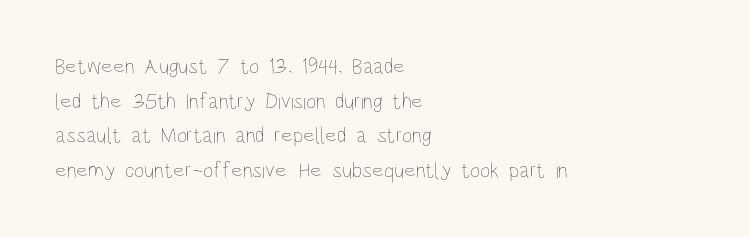
Q: Is the text bold? A: No.
Q: Is the text italic (slanted)? A: No, it is upright.
Q: Is the text underlined? A: No.
Q: How is the paragraph aligned? A: Left-aligned.
Q: Is the spacing between letters normal or unusually wide? A: Normal.
Q: Is the spacing between lines tight, normal or loose? A: Normal.
